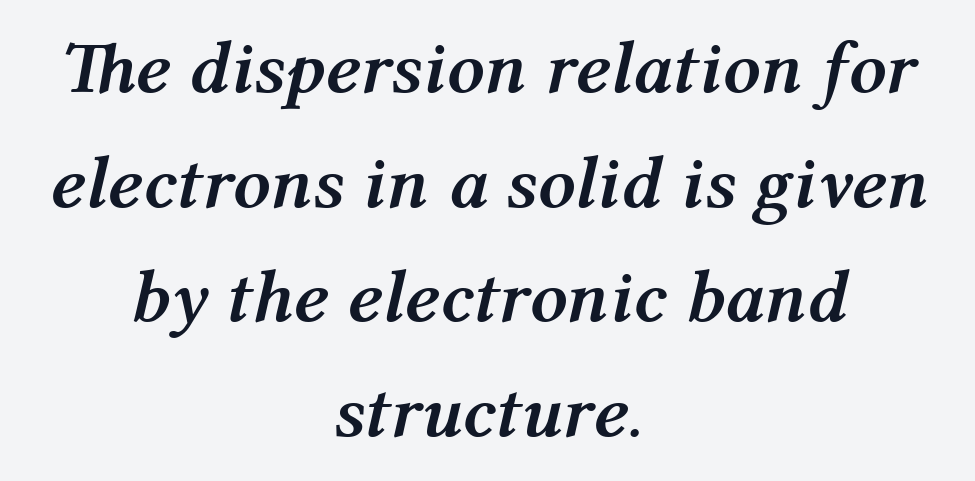
Q: Is the text bold? A: Yes.
Q: Is the text italic (slanted)? A: Yes, it leans right by about 12 degrees.
Q: Is the text underlined? A: No.
Q: How is the paragraph aligned? A: Centered.
Q: Is the spacing between letters normal or unusually wide? A: Normal.
Q: Is the spacing between lines tight, normal or loose? A: Normal.
Q: Width (condensed, normal, or wide)? A: Normal.
Q: Stroke contrast? A: Medium.
Q: x-height? A: Medium.
Q: Monospaced? A: No.
